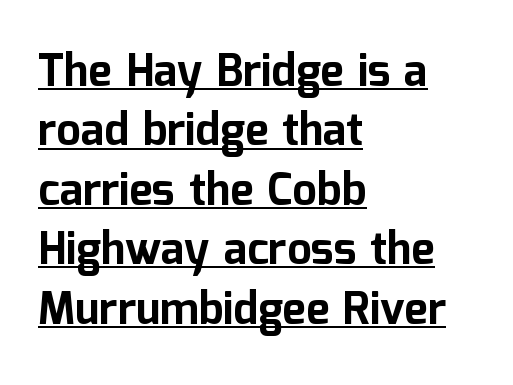
The image shows 44 px bold sans-serif type, upright; set left-aligned, normal line spacing (1.35x), normal letter spacing, underlined; low stroke contrast and a medium x-height.
